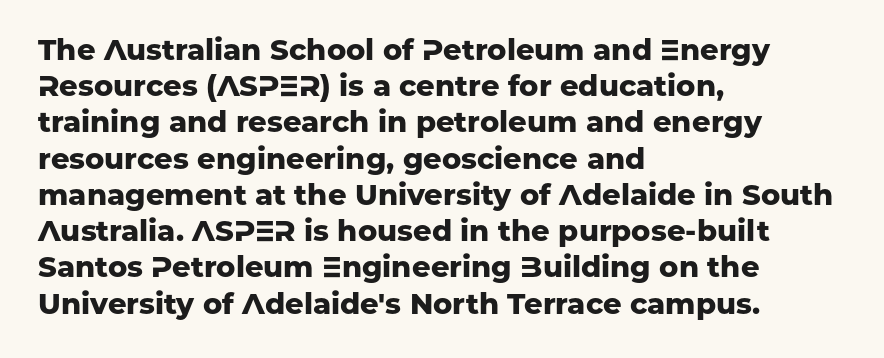
Q: Is the text bold? A: Yes.
Q: Is the text italic (slanted)? A: No, it is upright.
Q: Is the typeface a serif or a sans-serif typeface? A: Sans-serif.
Q: Is the text underlined? A: No.
Q: How is the paragraph aligned? A: Left-aligned.
Q: Is the spacing between letters normal or unusually wide? A: Normal.
Q: Is the spacing between lines tight, normal or loose? A: Normal.
Q: Width (condensed, normal, or wide)? A: Normal.
Q: Stroke contrast? A: Low.
Q: x-height? A: Medium.
Q: Monospaced? A: No.
